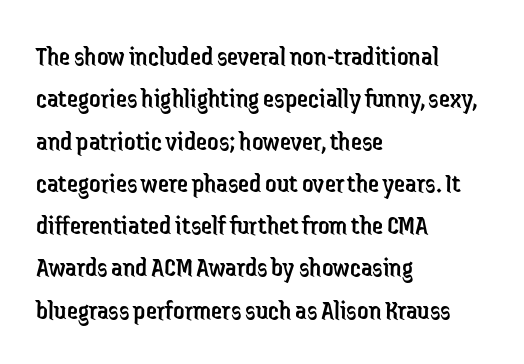
{"serif": "no", "italic": "no", "bold": "no", "weight": "regular", "width": "condensed", "stroke_contrast": "low", "x_height": "medium", "monospaced": "no", "underline": "no", "align": "left", "line_spacing": "normal", "line_spacing_ratio": 1.51, "letter_spacing": "normal", "letter_spacing_em": 0.0, "glyph_px": 28}
